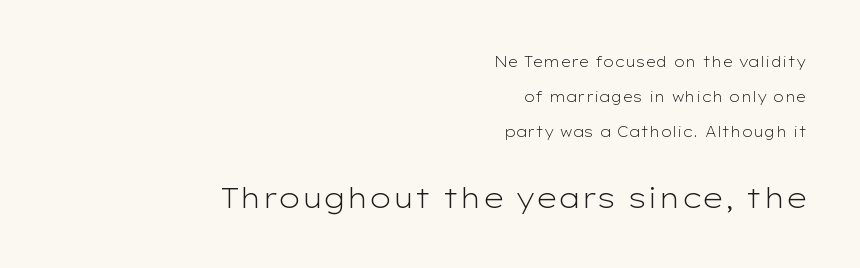
The image shows 28 px light, wide sans-serif type, upright; set right-aligned, loose line spacing (2.49x), normal letter spacing, not underlined; the second (bottom) block is 2.0x larger; low stroke contrast and a medium x-height.
